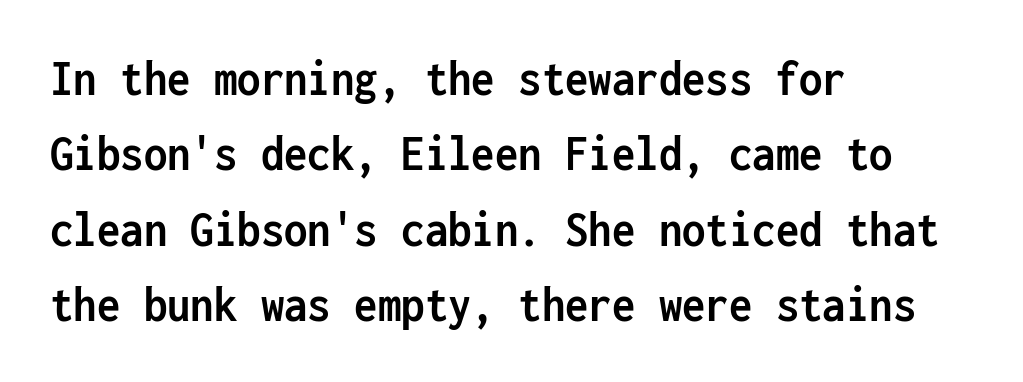
The image shows 52 px semibold, condensed sans-serif type, upright, monospaced; set left-aligned, normal line spacing (1.45x), normal letter spacing, not underlined; low stroke contrast and a medium x-height.
